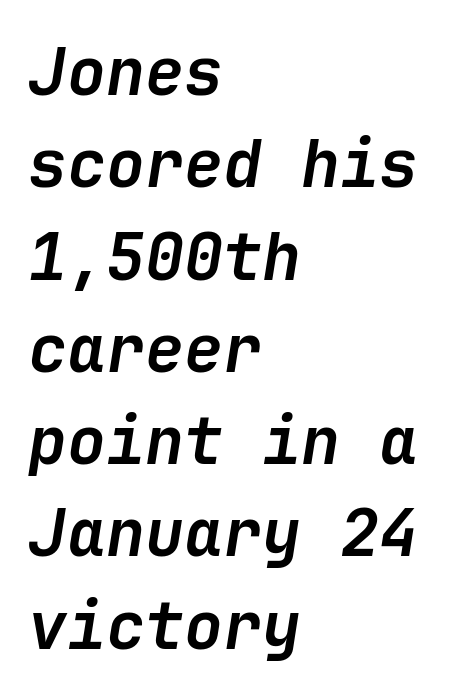
The image shows 65 px semibold type, italic (leaning right); set left-aligned, normal line spacing (1.42x), normal letter spacing, not underlined; low stroke contrast and a medium x-height.
